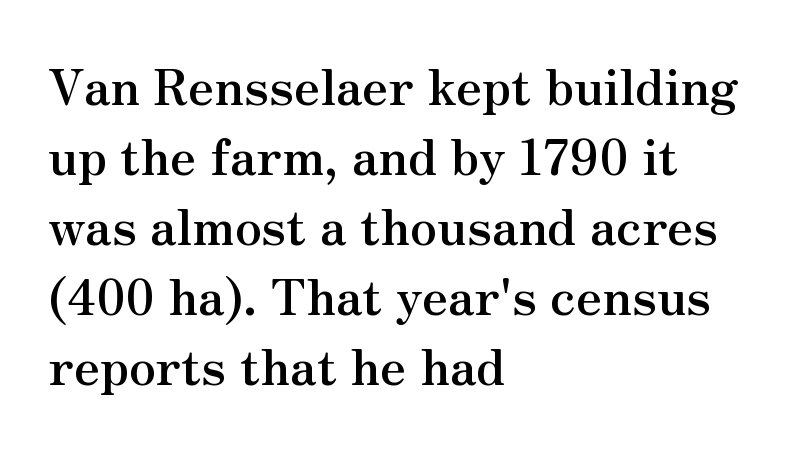
{"serif": "yes", "italic": "no", "bold": "yes", "weight": "semibold", "width": "normal", "stroke_contrast": "medium", "x_height": "small", "monospaced": "no", "underline": "no", "align": "left", "line_spacing": "normal", "line_spacing_ratio": 1.43, "letter_spacing": "normal", "letter_spacing_em": 0.0, "glyph_px": 49}
